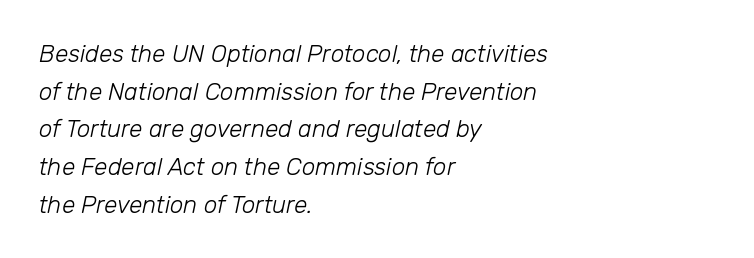
Which margin do the lines hug? The left one — the right edge is uneven. If you drew a line through each stem, it would be angled. Default kerning and tracking; the words read as compact shapes. Words float on clear page, feet unadorned. The strokes are not fattened; the text isn't bold. Normally led — the rows are evenly, conventionally spaced.
